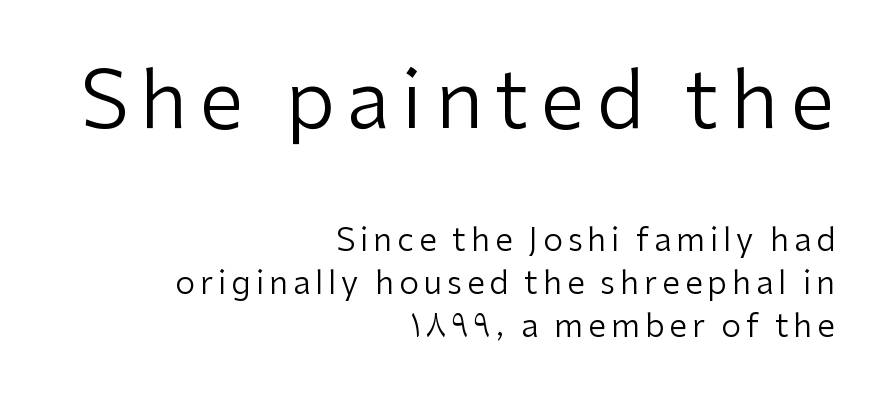
Nope, not italic — everything's standing straight. The weight tops out at a normal text grade. The leading is moderate, giving the passage an even texture. A typesetter would label this face a sans.
